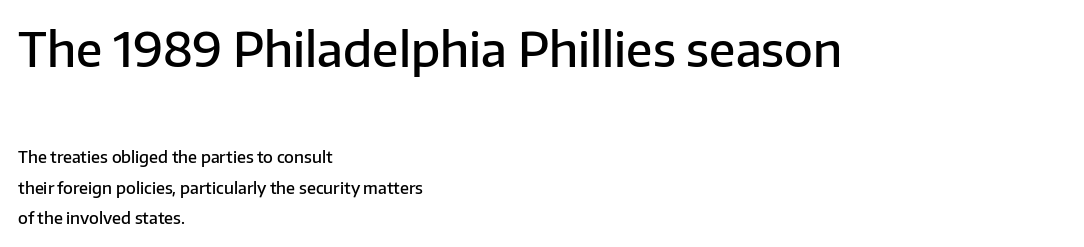
{"serif": "no", "italic": "no", "bold": "semi", "weight": "semibold", "width": "normal", "stroke_contrast": "low", "x_height": "medium", "monospaced": "no", "underline": "no", "align": "left", "line_spacing": "loose", "line_spacing_ratio": 1.92, "letter_spacing": "normal", "letter_spacing_em": 0.0, "larger_block": "first", "size_ratio": 2.94, "glyph_px": 47}
